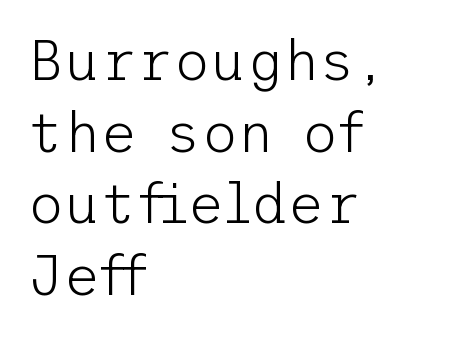
Q: Is the text bold? A: No.
Q: Is the text italic (slanted)? A: No, it is upright.
Q: Is the typeface a serif or a sans-serif typeface? A: Sans-serif.
Q: Is the text underlined? A: No.
Q: How is the paragraph aligned? A: Left-aligned.
Q: Is the spacing between letters normal or unusually wide? A: Normal.
Q: Is the spacing between lines tight, normal or loose? A: Normal.
Q: Width (condensed, normal, or wide)? A: Normal.
Q: Stroke contrast? A: Low.
Q: x-height? A: Medium.
